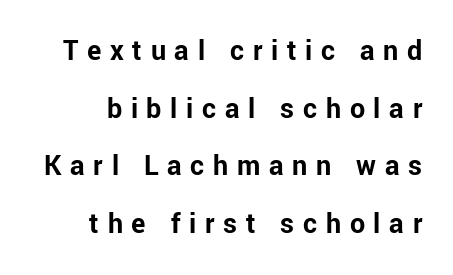
{"serif": "no", "italic": "no", "bold": "yes", "weight": "bold", "width": "normal", "stroke_contrast": "low", "x_height": "medium", "monospaced": "no", "underline": "no", "line_spacing": "loose", "line_spacing_ratio": 1.92, "letter_spacing": "wide", "letter_spacing_em": 0.29, "glyph_px": 30}
